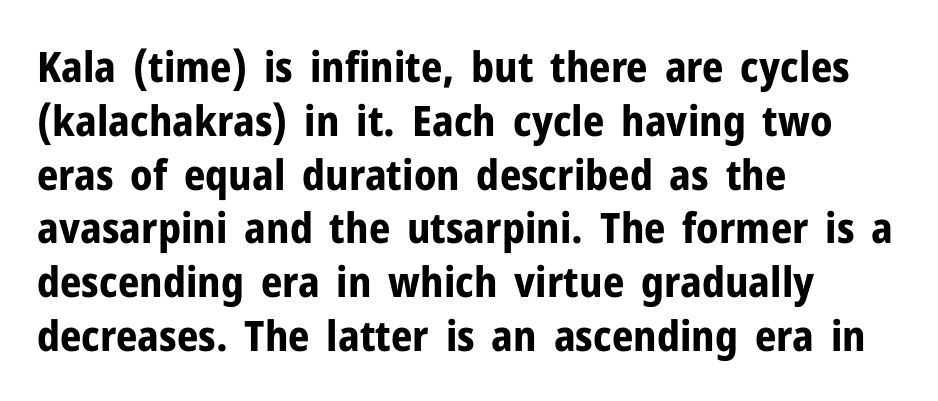
Here the glyphs are tracked normally, forming tight word shapes. The face used here is a sans, in the tradition of grotesques and geometrics. Proportional: the letters do not fall into vertical columns. This rendering uses left alignment, leaving the right contour irregular.
